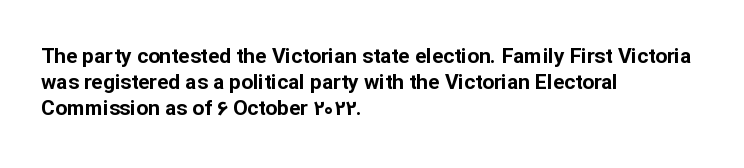
{"italic": "no", "bold": "yes", "underline": "no", "align": "left", "line_spacing_ratio": 1.23, "letter_spacing": "normal", "letter_spacing_em": 0.0, "glyph_px": 21}
